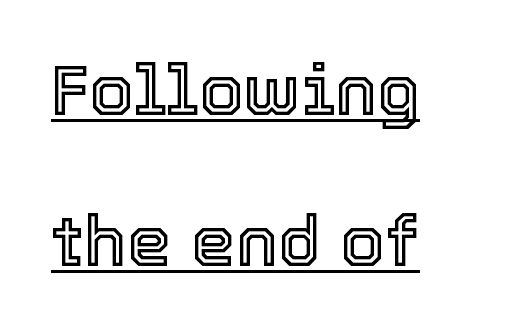
Q: Is the text italic (slanted)? A: No, it is upright.
Q: Is the text underlined? A: Yes.
Q: Is the spacing between letters normal or unusually wide? A: Normal.
Q: Is the spacing between lines tight, normal or loose? A: Loose.
Q: Width (condensed, normal, or wide)? A: Normal.
Q: x-height? A: Medium.
Q: Monospaced? A: No.
